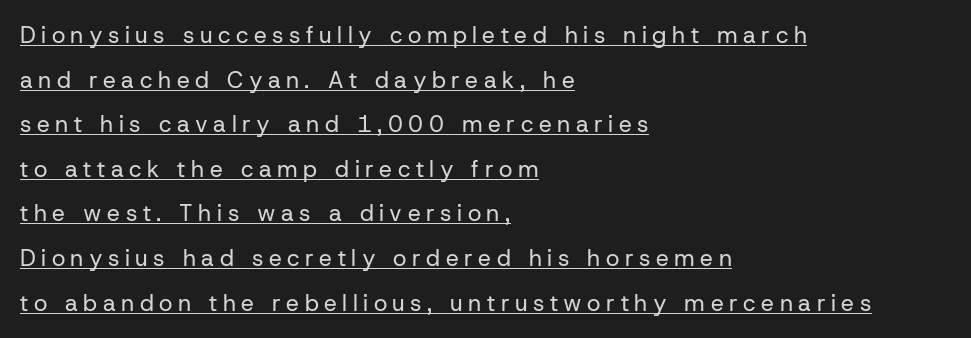
The image shows 23 px text type, upright; set left-aligned, loose line spacing (1.94x), unusually wide letter spacing (+0.24 em), underlined.
